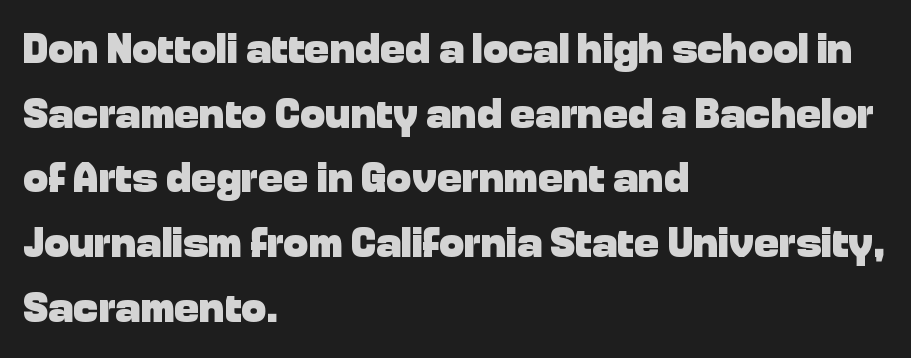
{"serif": "no", "italic": "no", "bold": "yes", "weight": "heavy", "width": "normal", "stroke_contrast": "low", "x_height": "medium", "monospaced": "no", "underline": "no", "align": "left", "line_spacing": "normal", "line_spacing_ratio": 1.54, "letter_spacing": "normal", "letter_spacing_em": 0.0, "glyph_px": 42}
